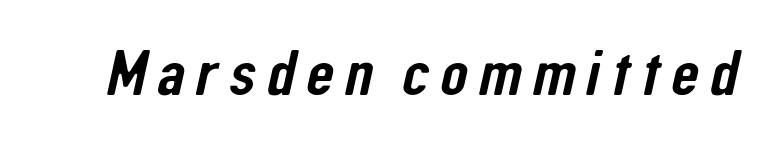
The area under the type is left untouched. The letters advance in unequal steps, a hallmark of proportional type. Serif or sans? Sans — the stroke terminals are bare.
